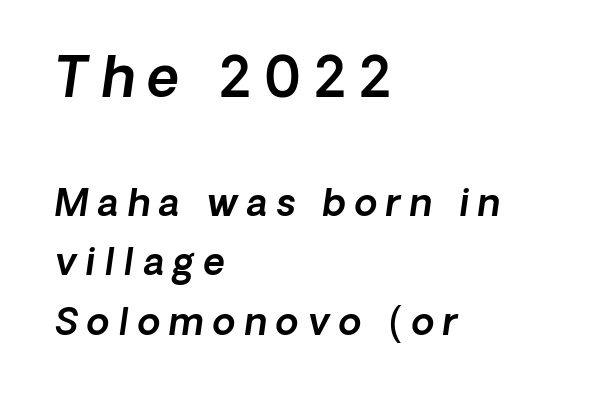
The image shows 55 px text type, italic (leaning right); set left-aligned, normal line spacing (1.61x), unusually wide letter spacing (+0.24 em), not underlined; the first (top) block is 1.49x larger; a medium x-height.
